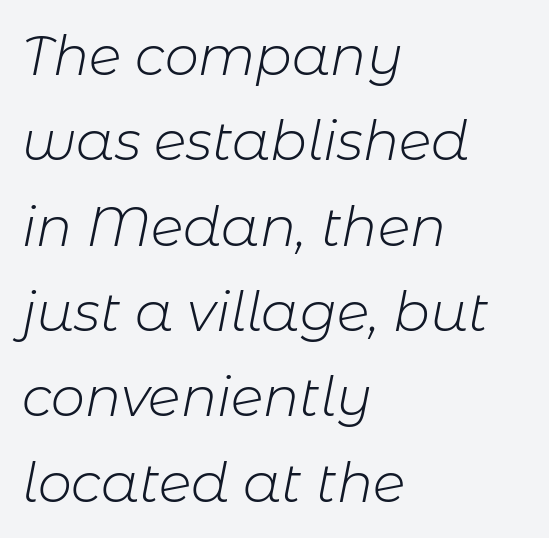
The image shows 54 px light type, italic (leaning right); set left-aligned, normal line spacing (1.58x), normal letter spacing, not underlined; low stroke contrast and a medium x-height.
